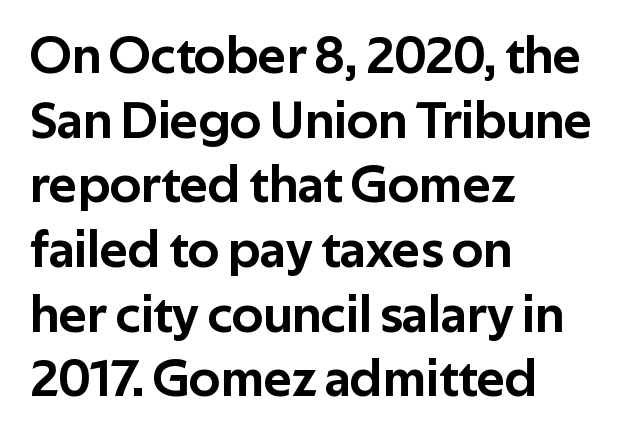
These lines are rendered in a variable-pitch font. Characters follow at the spacing the type designer built in. Posture: upright roman. This rendering features lettering with no underline.
